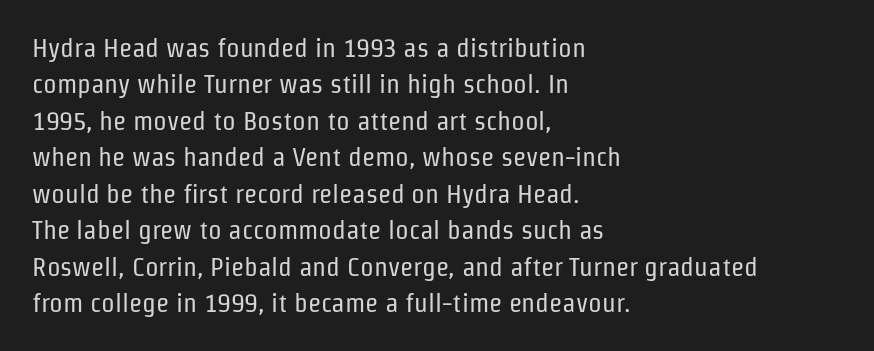
{"italic": "no", "bold": "no", "underline": "no", "align": "left", "line_spacing": "normal", "line_spacing_ratio": 1.35, "letter_spacing": "normal", "letter_spacing_em": 0.0, "glyph_px": 27}
